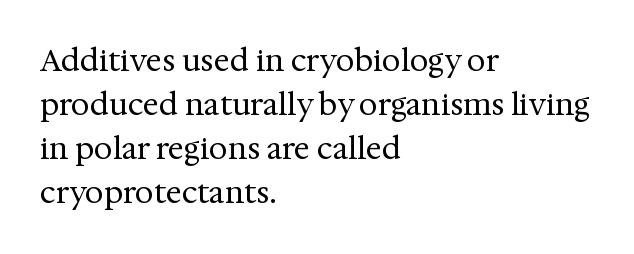
The image shows 30 px regular-weight serif type, upright; set left-aligned, normal line spacing (1.47x), normal letter spacing, not underlined; medium stroke contrast and a medium x-height.
